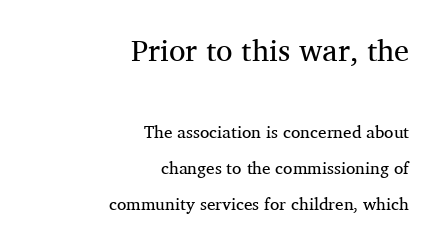
{"serif": "yes", "italic": "no", "bold": "no", "weight": "regular", "width": "normal", "stroke_contrast": "medium", "x_height": "medium", "monospaced": "no", "underline": "no", "align": "right", "line_spacing": "loose", "line_spacing_ratio": 2.12, "letter_spacing": "normal", "letter_spacing_em": 0.0, "larger_block": "first", "size_ratio": 1.76, "glyph_px": 30}
